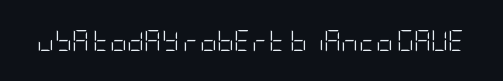
Q: Is the text bold? A: No.
Q: Is the text italic (slanted)? A: No, it is upright.
Q: Is the text underlined? A: No.
Q: Is the spacing between letters normal or unusually wide? A: Normal.
